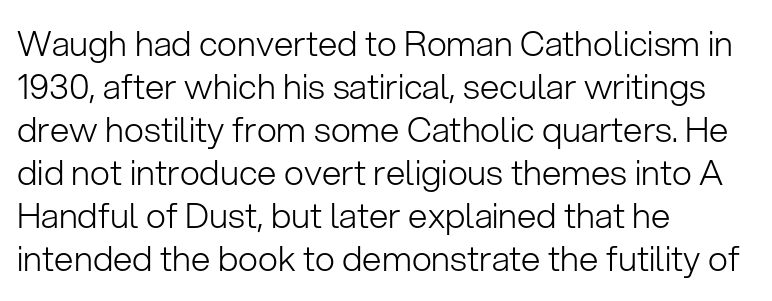
Q: Is the text bold? A: No.
Q: Is the text italic (slanted)? A: No, it is upright.
Q: Is the typeface a serif or a sans-serif typeface? A: Sans-serif.
Q: Is the text underlined? A: No.
Q: How is the paragraph aligned? A: Left-aligned.
Q: Is the spacing between letters normal or unusually wide? A: Normal.
Q: Width (condensed, normal, or wide)? A: Normal.
Q: Stroke contrast? A: Low.
Q: x-height? A: Medium.
Q: Monospaced? A: No.
